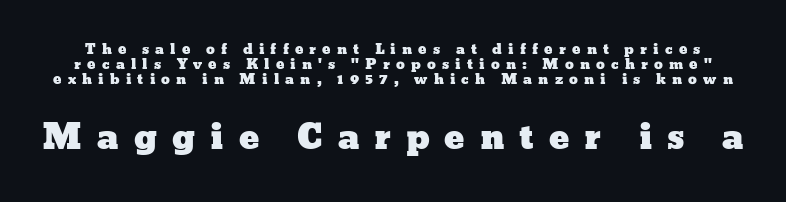
The image shows 34 px wide type, upright; set tight line spacing (1.06x), unusually wide letter spacing (+0.44 em), not underlined; the second (bottom) block is 2.43x larger; low stroke contrast and a medium x-height.
